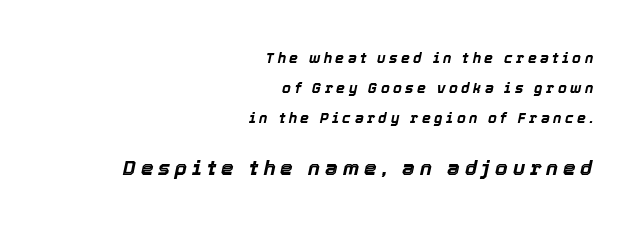
{"italic": "yes", "lean": "right", "slant_degrees": 12, "bold": "yes", "underline": "no", "align": "right", "line_spacing": "loose", "line_spacing_ratio": 2.16, "letter_spacing": "wide", "letter_spacing_em": 0.25, "larger_block": "second", "size_ratio": 1.43, "glyph_px": 20}
